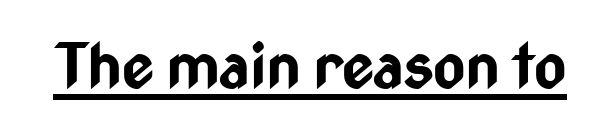
The image shows 62 px bold, condensed sans-serif type, upright; set normal letter spacing, underlined; low stroke contrast and a medium x-height.
